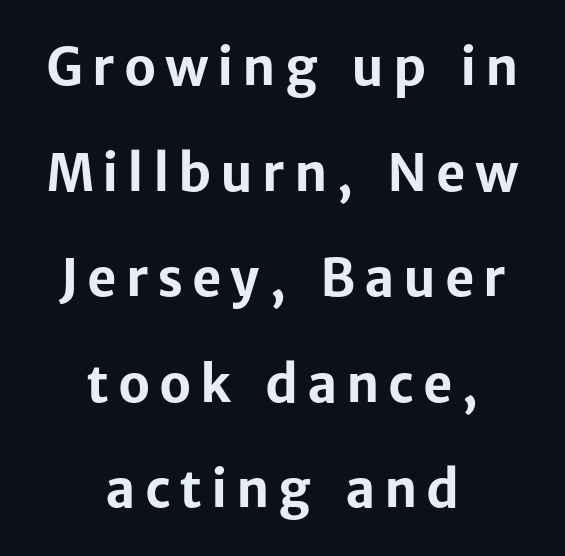
Q: Is the text bold? A: Yes.
Q: Is the text italic (slanted)? A: No, it is upright.
Q: Is the typeface a serif or a sans-serif typeface? A: Sans-serif.
Q: Is the text underlined? A: No.
Q: How is the paragraph aligned? A: Centered.
Q: Is the spacing between lines tight, normal or loose? A: Loose.
Q: Width (condensed, normal, or wide)? A: Normal.
Q: Stroke contrast? A: Low.
Q: x-height? A: Medium.
Q: Monospaced? A: No.
